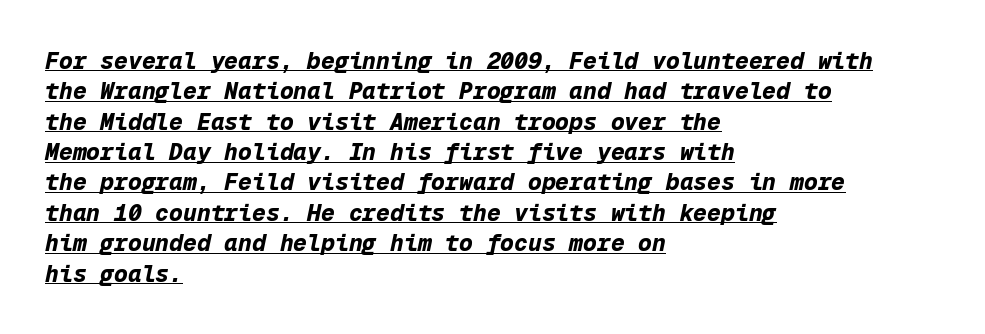
Vertically, the passage feels balanced, rows spaced as you'd expect. The face used here has the dense, thick strokes of a bold. Caption: multi-line text, flush left, ragged right. Compared with ordinary roman type, these characters are visibly tilted. Caption: standard tracking, unaltered. Decoration check: the copy is underlined.
